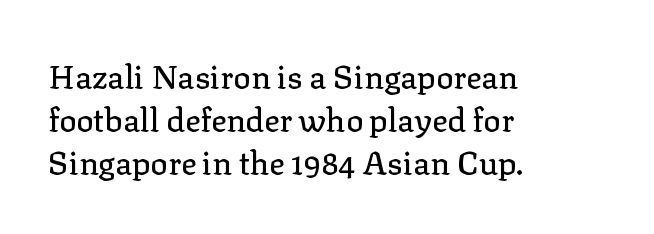
These lines are composed in type with serifs. The passage shown stacks its lines at a standard gap. Beneath every word, the page is bare. Is the letter spacing exaggerated? No — it looks like the ordinary default. In terms of posture, this sample is upright. Proportional: the letters do not fall into vertical columns.
